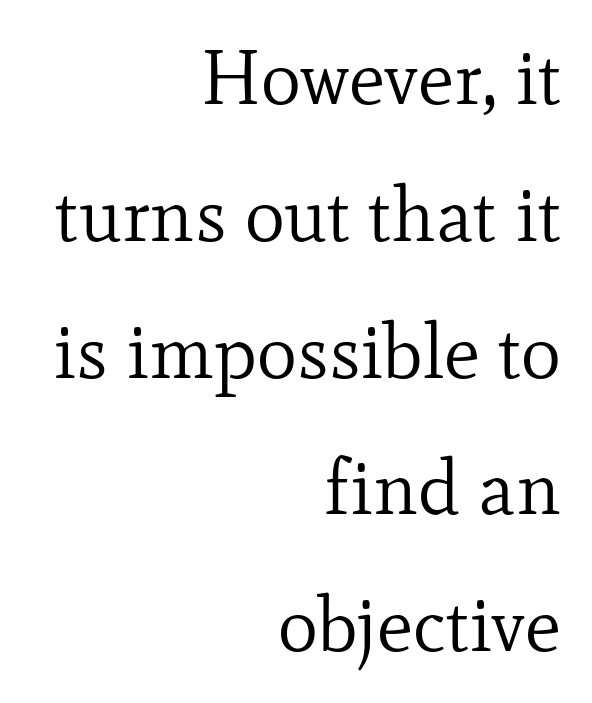
Students, note that the glyphs here touch the page at normal intervals. In terms of letterform style, serifs are clearly present. Horizontal alignment here is rightward, an uncommon choice for prose. Does the lettering tilt? It doesn't — this is upright.
